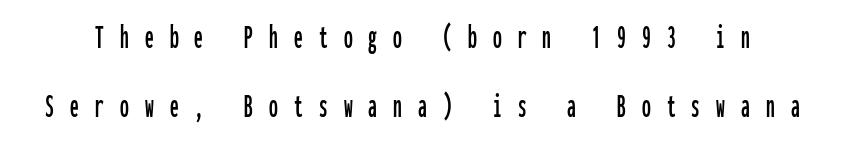
Q: Is the text italic (slanted)? A: No, it is upright.
Q: Is the typeface a serif or a sans-serif typeface? A: Sans-serif.
Q: Is the text underlined? A: No.
Q: Is the spacing between letters normal or unusually wide? A: Unusually wide.
Q: Is the spacing between lines tight, normal or loose? A: Loose.
Q: Width (condensed, normal, or wide)? A: Condensed.
Q: Stroke contrast? A: Low.
Q: x-height? A: Medium.
Q: Monospaced? A: Yes.
